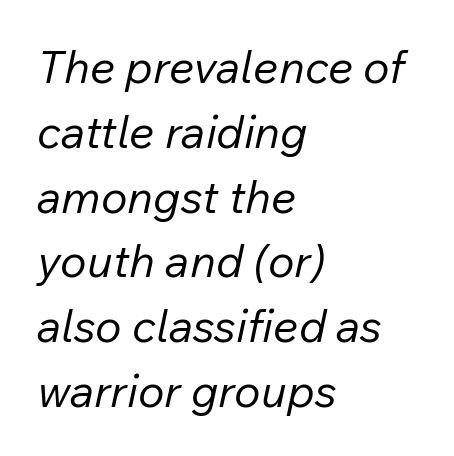
Q: Is the text bold? A: No.
Q: Is the text italic (slanted)? A: Yes, it leans right by about 12 degrees.
Q: Is the text underlined? A: No.
Q: How is the paragraph aligned? A: Left-aligned.
Q: Is the spacing between letters normal or unusually wide? A: Normal.
Q: Is the spacing between lines tight, normal or loose? A: Normal.
Q: Width (condensed, normal, or wide)? A: Normal.
Q: Stroke contrast? A: Low.
Q: x-height? A: Medium.
Q: Monospaced? A: No.
